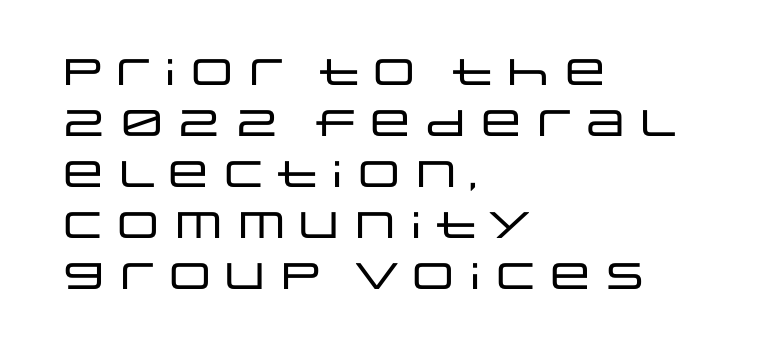
Q: Is the text italic (slanted)? A: No, it is upright.
Q: Is the typeface a serif or a sans-serif typeface? A: Sans-serif.
Q: Is the text underlined? A: No.
Q: How is the paragraph aligned? A: Left-aligned.
Q: Is the spacing between letters normal or unusually wide? A: Normal.
Q: Is the spacing between lines tight, normal or loose? A: Normal.
Q: Width (condensed, normal, or wide)? A: Wide.
Q: Stroke contrast? A: Low.
Q: x-height? A: Large.
Q: Monospaced? A: No.
